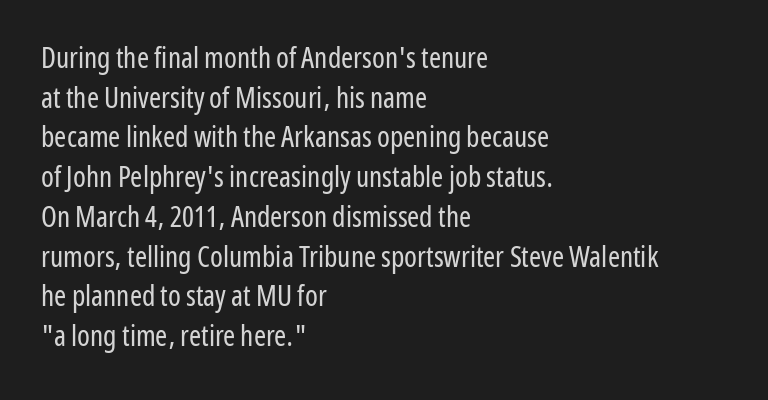
Q: Is the text bold? A: No.
Q: Is the text italic (slanted)? A: No, it is upright.
Q: Is the typeface a serif or a sans-serif typeface? A: Sans-serif.
Q: Is the text underlined? A: No.
Q: How is the paragraph aligned? A: Left-aligned.
Q: Is the spacing between letters normal or unusually wide? A: Normal.
Q: Is the spacing between lines tight, normal or loose? A: Normal.
Q: Width (condensed, normal, or wide)? A: Condensed.
Q: Stroke contrast? A: Low.
Q: x-height? A: Medium.
Q: Monospaced? A: No.
